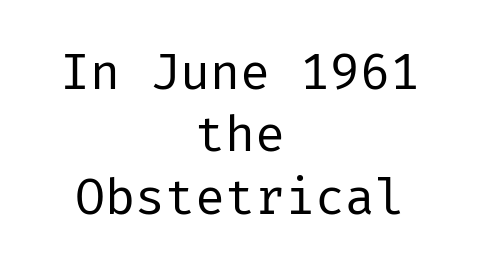
{"serif": "no", "italic": "no", "bold": "no", "weight": "regular", "width": "normal", "stroke_contrast": "low", "x_height": "medium", "underline": "no", "align": "center", "line_spacing": "normal", "line_spacing_ratio": 1.25, "letter_spacing": "normal", "letter_spacing_em": 0.0, "glyph_px": 50}
